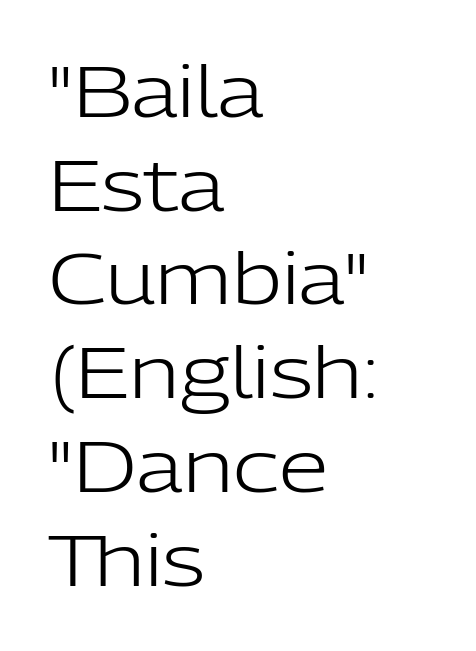
{"serif": "no", "italic": "no", "bold": "no", "weight": "light", "width": "normal", "stroke_contrast": "low", "x_height": "medium", "monospaced": "no", "underline": "no", "align": "left", "line_spacing": "normal", "line_spacing_ratio": 1.32, "letter_spacing": "normal", "letter_spacing_em": 0.0, "glyph_px": 71}
